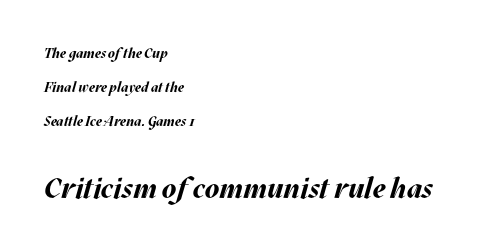
The image shows 29 px bold type, italic (leaning right); set left-aligned, loose line spacing (2.44x), normal letter spacing, not underlined; the second (bottom) block is 2.07x larger; medium stroke contrast and a large x-height.
